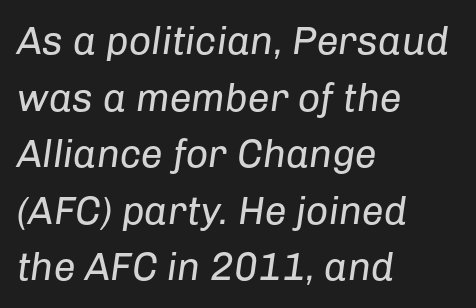
The image shows 39 px regular-weight type, italic (leaning right); set left-aligned, normal line spacing (1.45x), normal letter spacing, not underlined; low stroke contrast and a medium x-height.
